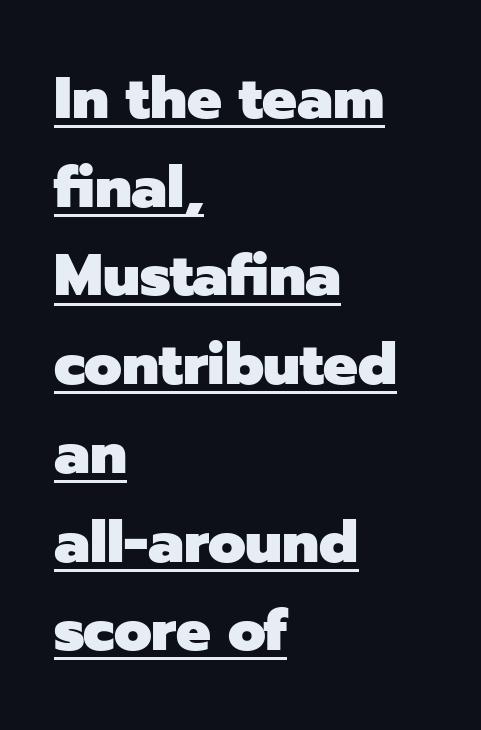
The image shows 58 px heavy sans-serif type, upright; set left-aligned, normal line spacing (1.53x), normal letter spacing, underlined; low stroke contrast and a medium x-height.
